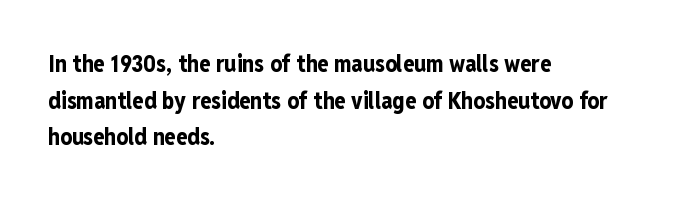
Visually the block forms a straight wall on the left and a jagged coastline on the right. The letters are bold, with thick, heavy strokes. The gap between lines stays unmarked. This sample keeps an unexceptional amount of space between lines. The horizontal fit of the characters is conventional and even. Vertical strokes here are truly vertical.
